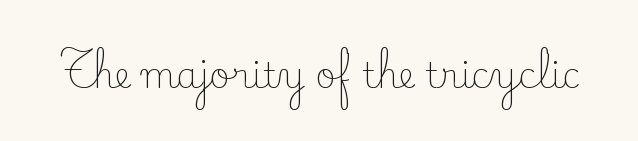
The image shows 35 px light serif type, upright; set normal letter spacing, not underlined; low stroke contrast and a small x-height.
